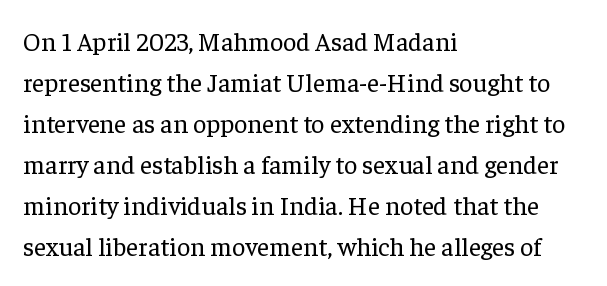
Q: Is the text bold? A: No.
Q: Is the text italic (slanted)? A: No, it is upright.
Q: Is the text underlined? A: No.
Q: How is the paragraph aligned? A: Left-aligned.
Q: Is the spacing between letters normal or unusually wide? A: Normal.
Q: Is the spacing between lines tight, normal or loose? A: Normal.
